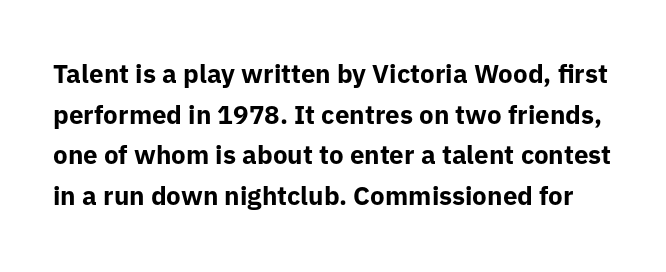
{"italic": "no", "bold": "yes", "underline": "no", "line_spacing": "normal", "line_spacing_ratio": 1.56, "letter_spacing": "normal", "letter_spacing_em": 0.0, "glyph_px": 26}
